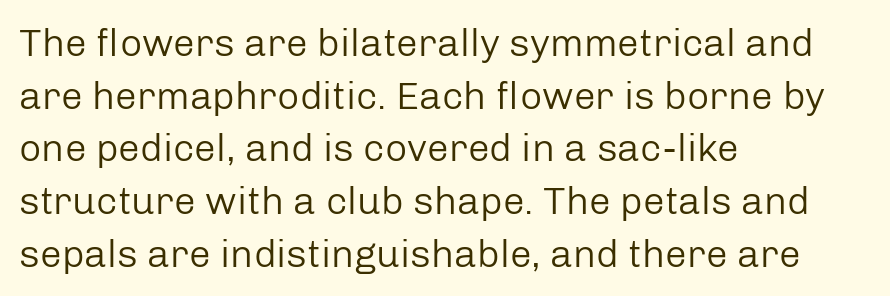
{"serif": "no", "italic": "no", "bold": "no", "weight": "regular", "width": "normal", "stroke_contrast": "low", "x_height": "medium", "monospaced": "no", "underline": "no", "align": "left", "line_spacing": "normal", "line_spacing_ratio": 1.35, "letter_spacing": "normal", "letter_spacing_em": 0.0, "glyph_px": 39}
